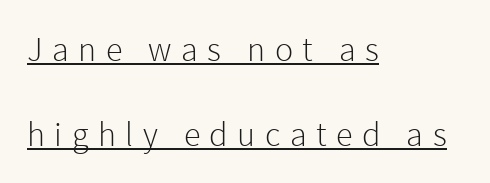
{"serif": "no", "italic": "no", "bold": "no", "weight": "light", "width": "normal", "x_height": "medium", "monospaced": "no", "underline": "yes", "align": "left", "line_spacing": "loose", "line_spacing_ratio": 2.5, "letter_spacing": "wide", "letter_spacing_em": 0.28, "glyph_px": 34}
